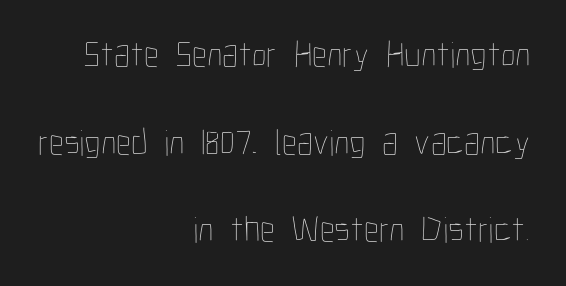
Q: Is the text bold? A: No.
Q: Is the text italic (slanted)? A: No, it is upright.
Q: Is the text underlined? A: No.
Q: How is the paragraph aligned? A: Right-aligned.
Q: Is the spacing between letters normal or unusually wide? A: Normal.
Q: Is the spacing between lines tight, normal or loose? A: Loose.
Q: Width (condensed, normal, or wide)? A: Condensed.
Q: Stroke contrast? A: Low.
Q: x-height? A: Medium.
Q: Monospaced? A: No.
